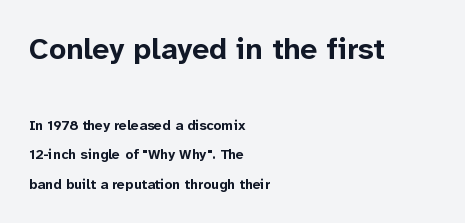
The image shows 30 px bold sans-serif type, upright; set left-aligned, loose line spacing (2.1x), normal letter spacing, not underlined; the first (top) block is 2.14x larger; low stroke contrast and a medium x-height.
